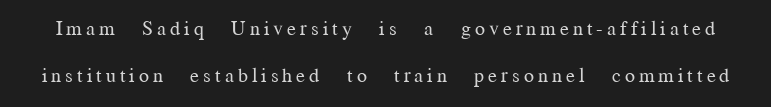
Every character sits straight up, as roman type does. These lines have a slow, spaced-out rhythm from letter to letter. The strip under each line holds only bare page. Honestly, the rows look like they've been pulled way apart. Stems here are at most as thick as an everyday book face.
